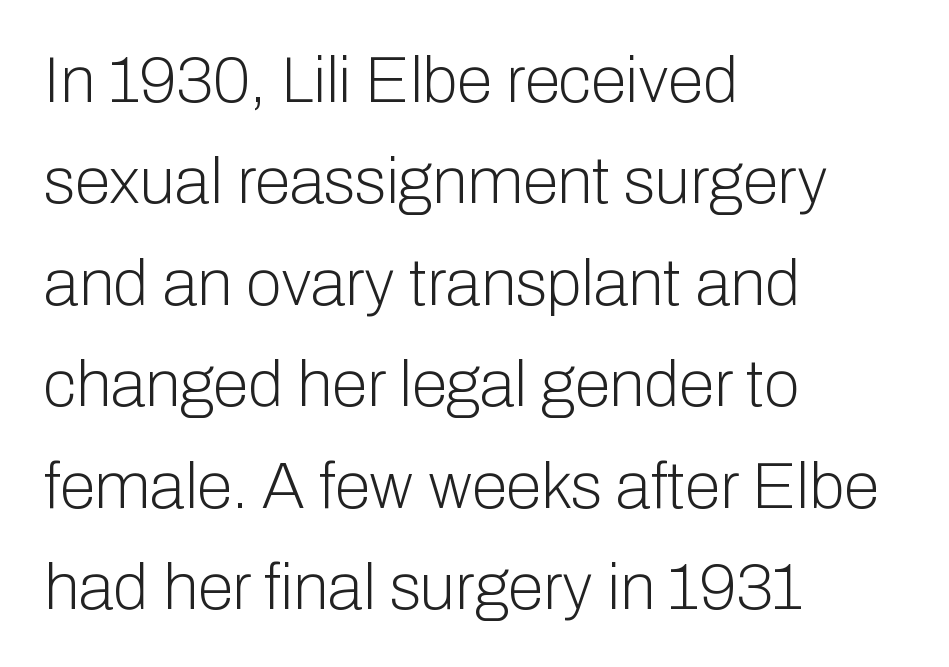
The letters advance in unequal steps, a hallmark of proportional type. Interline gaps are of average width in this sample. Think standard paragraph weight, or any step lighter than that. The compositor pushed each line to the left boundary.
